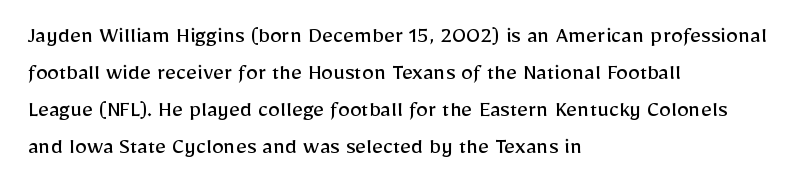
{"italic": "no", "bold": "no", "underline": "no", "align": "left", "line_spacing": "normal", "line_spacing_ratio": 1.54, "letter_spacing": "normal", "letter_spacing_em": 0.0, "glyph_px": 24}
